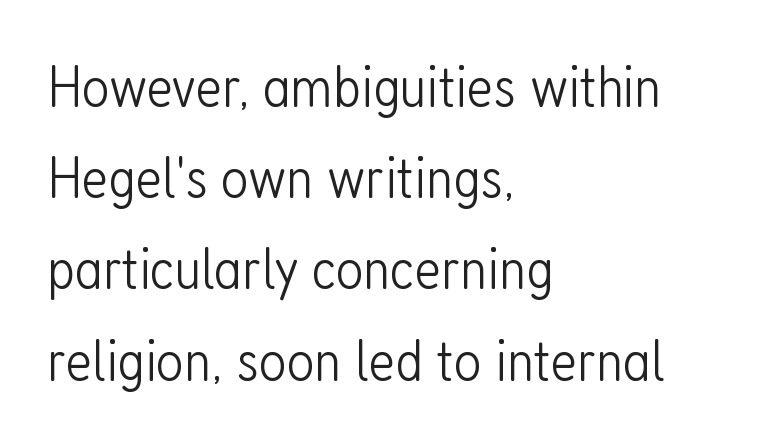
{"serif": "no", "italic": "no", "bold": "no", "weight": "light", "width": "condensed", "stroke_contrast": "low", "x_height": "medium", "monospaced": "no", "underline": "no", "align": "left", "line_spacing": "normal", "line_spacing_ratio": 1.52, "letter_spacing": "normal", "letter_spacing_em": 0.0, "glyph_px": 60}
